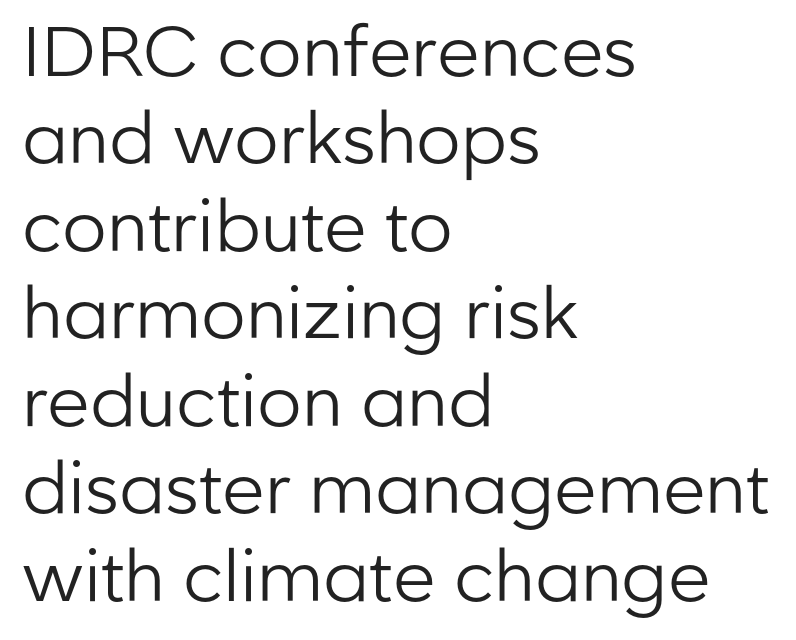
The image shows 70 px regular-weight sans-serif type, upright; set left-aligned, normal line spacing (1.25x), normal letter spacing, not underlined; low stroke contrast and a medium x-height.
